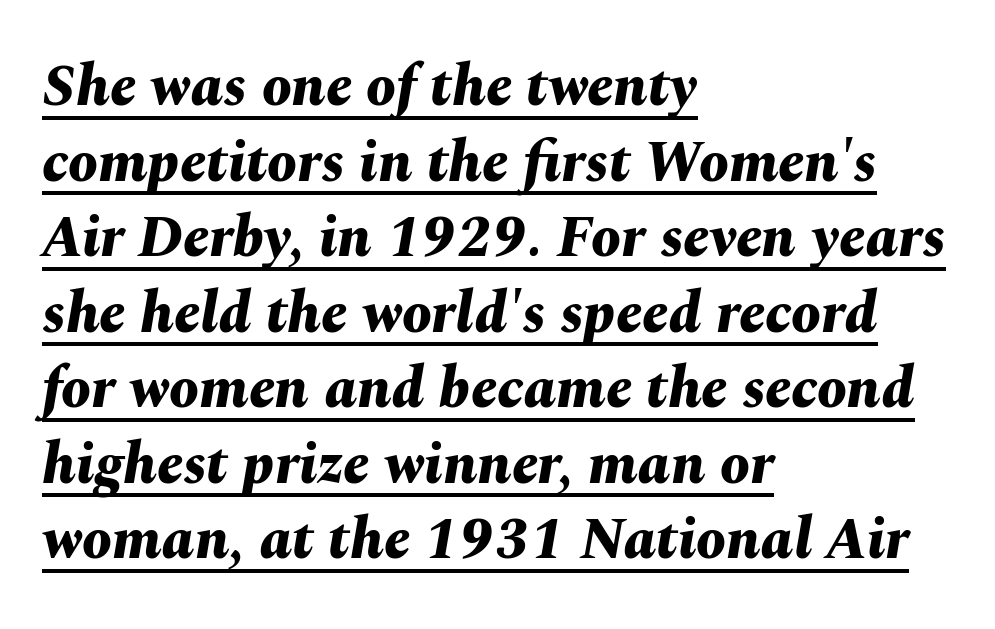
The image shows 59 px bold type, italic (leaning right); set left-aligned, normal line spacing (1.28x), normal letter spacing, underlined; medium stroke contrast and a medium x-height.
